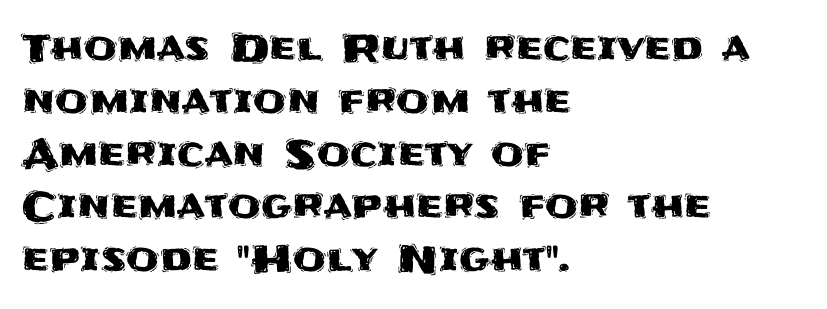
{"serif": "no", "italic": "no", "width": "normal", "stroke_contrast": "medium", "x_height": "large", "monospaced": "no", "underline": "no", "align": "left", "line_spacing": "normal", "line_spacing_ratio": 1.39, "letter_spacing": "normal", "letter_spacing_em": 0.0, "glyph_px": 38}
